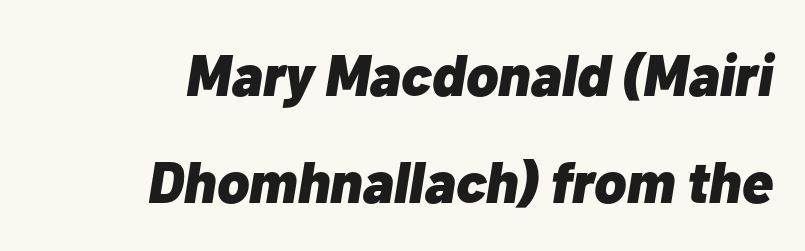
There is no visible air inserted between adjacent glyphs. Honestly, there is no underline to notice here at all. Is this a fixed-width face? No — the glyphs have proportional, varying widths. Looking at the ascenders, they clearly lean. Every row of glyphs terminates at an identical x-position on the right.
